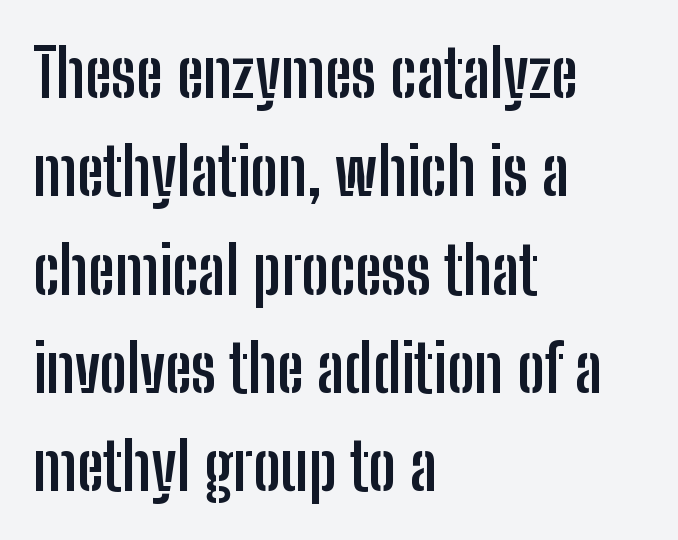
Q: Is the text bold? A: Yes.
Q: Is the text italic (slanted)? A: No, it is upright.
Q: Is the typeface a serif or a sans-serif typeface? A: Sans-serif.
Q: Is the text underlined? A: No.
Q: How is the paragraph aligned? A: Left-aligned.
Q: Is the spacing between letters normal or unusually wide? A: Normal.
Q: Is the spacing between lines tight, normal or loose? A: Normal.
Q: Width (condensed, normal, or wide)? A: Condensed.
Q: Stroke contrast? A: Low.
Q: x-height? A: Medium.
Q: Monospaced? A: No.
